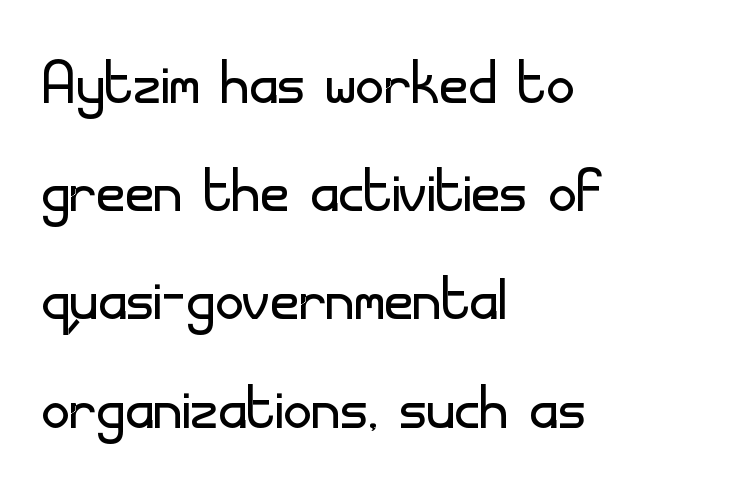
Q: Is the text bold? A: No.
Q: Is the text italic (slanted)? A: No, it is upright.
Q: Is the typeface a serif or a sans-serif typeface? A: Sans-serif.
Q: Is the text underlined? A: No.
Q: How is the paragraph aligned? A: Left-aligned.
Q: Is the spacing between letters normal or unusually wide? A: Normal.
Q: Is the spacing between lines tight, normal or loose? A: Normal.
Q: Width (condensed, normal, or wide)? A: Normal.
Q: Stroke contrast? A: Low.
Q: x-height? A: Small.
Q: Monospaced? A: No.
